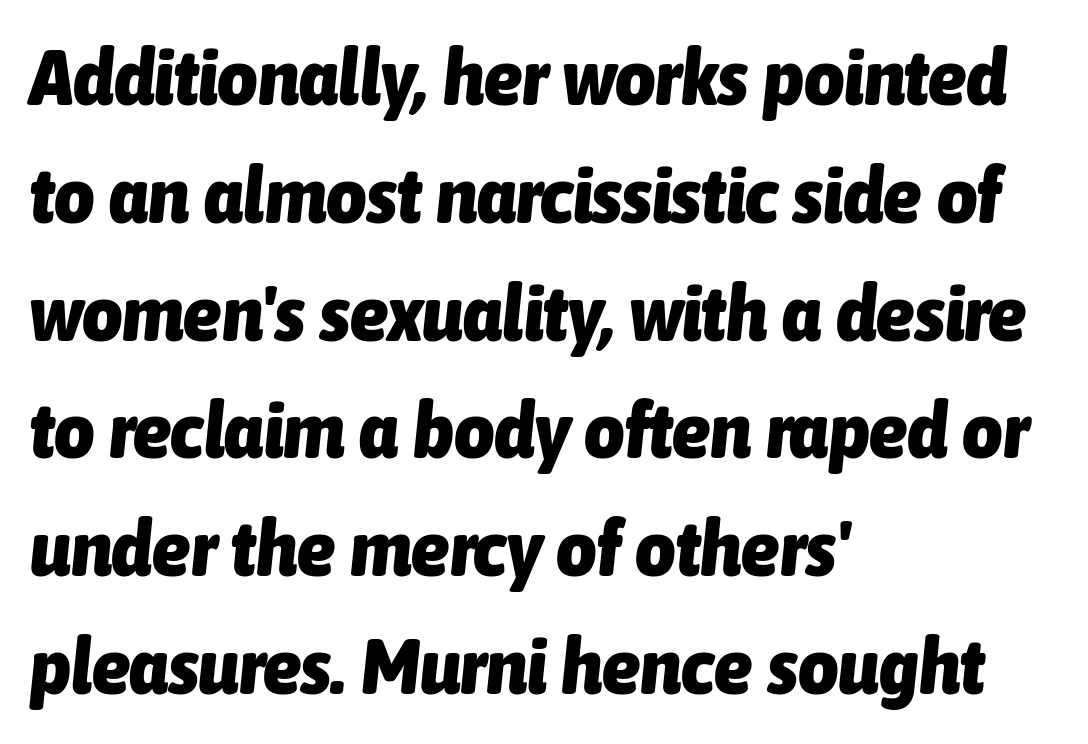
Q: Is the text bold? A: Yes.
Q: Is the text italic (slanted)? A: Yes, it leans right by about 6 degrees.
Q: Is the text underlined? A: No.
Q: How is the paragraph aligned? A: Left-aligned.
Q: Is the spacing between letters normal or unusually wide? A: Normal.
Q: Is the spacing between lines tight, normal or loose? A: Normal.
Q: Width (condensed, normal, or wide)? A: Condensed.
Q: Stroke contrast? A: Low.
Q: x-height? A: Medium.
Q: Monospaced? A: No.
